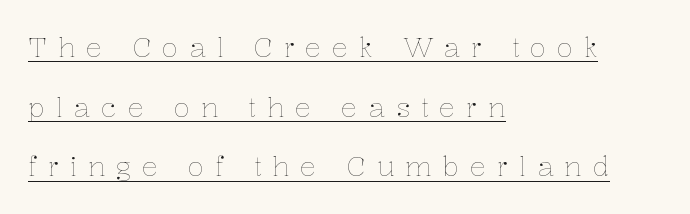
{"italic": "no", "bold": "no", "underline": "yes", "align": "left", "line_spacing": "loose", "line_spacing_ratio": 2.21, "letter_spacing": "wide", "letter_spacing_em": 0.4, "glyph_px": 27}
